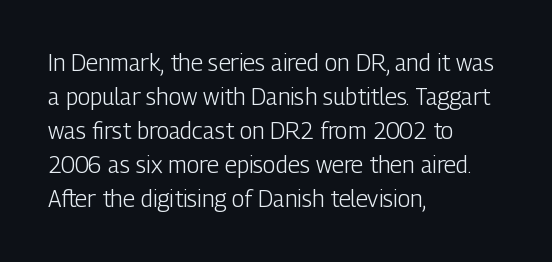
{"italic": "no", "bold": "no", "underline": "no", "align": "left", "line_spacing": "normal", "line_spacing_ratio": 1.48, "letter_spacing": "normal", "letter_spacing_em": 0.0, "glyph_px": 23}
